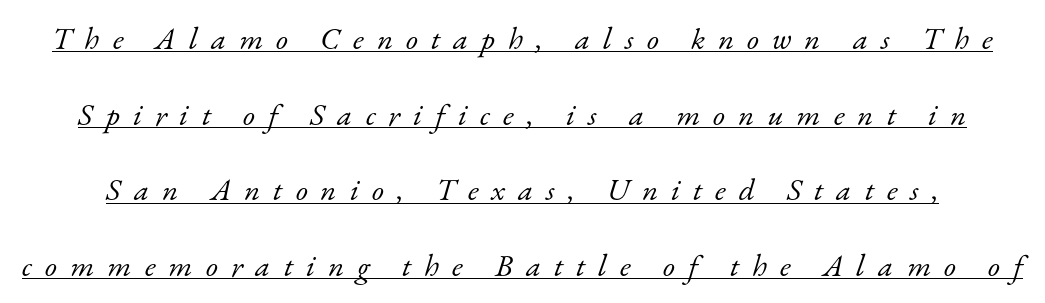
The image shows 31 px light serif type, italic (leaning right); set loose line spacing (2.44x), unusually wide letter spacing (+0.42 em), underlined; low stroke contrast and a small x-height.
